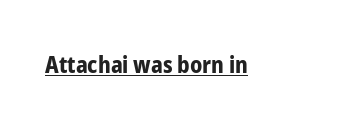
The image shows 23 px bold type, upright; set normal letter spacing, underlined.
